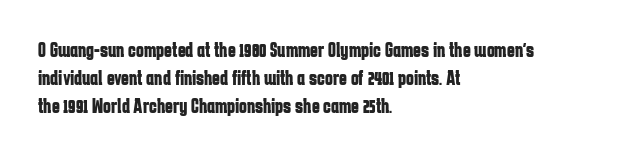
The image shows 21 px bold type, upright; set left-aligned, normal line spacing (1.34x), normal letter spacing, not underlined.
